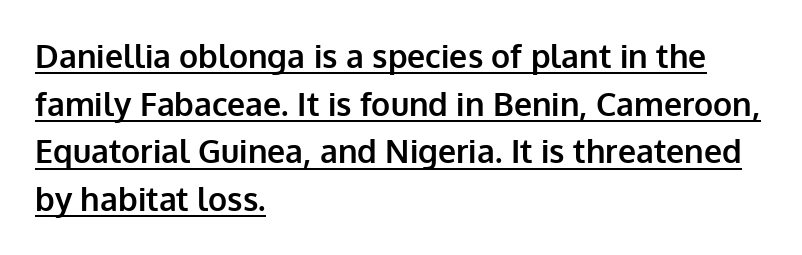
The image shows 32 px bold sans-serif type, upright; set left-aligned, normal line spacing (1.49x), normal letter spacing, underlined; low stroke contrast and a medium x-height.
